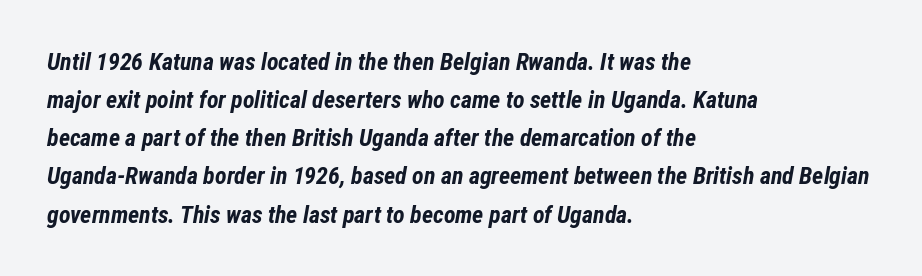
The image shows 24 px bold type, italic (leaning right); set left-aligned, normal line spacing (1.59x), normal letter spacing, not underlined.
